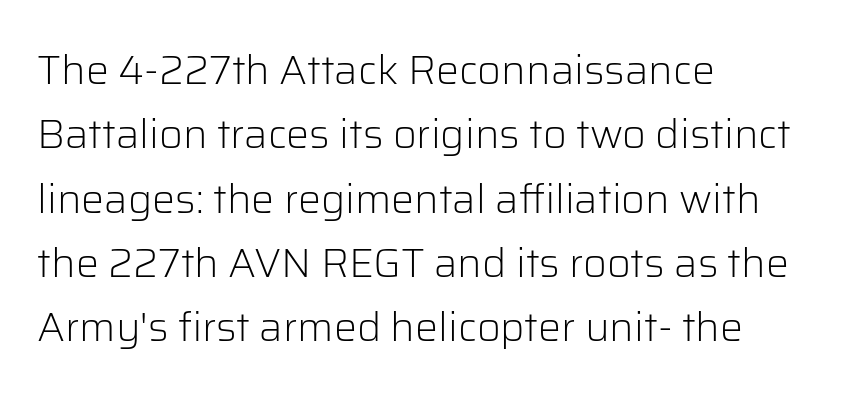
{"serif": "no", "italic": "no", "bold": "no", "weight": "light", "width": "normal", "stroke_contrast": "low", "x_height": "medium", "monospaced": "no", "underline": "no", "align": "left", "line_spacing": "normal", "line_spacing_ratio": 1.57, "letter_spacing": "normal", "letter_spacing_em": 0.0, "glyph_px": 41}
